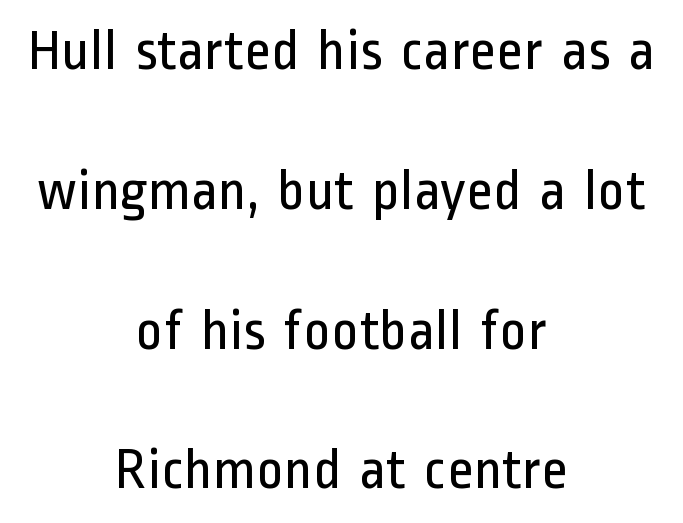
The image shows 58 px regular-weight, condensed sans-serif type, upright; set centered, loose line spacing (2.41x), normal letter spacing, not underlined; low stroke contrast and a medium x-height.
